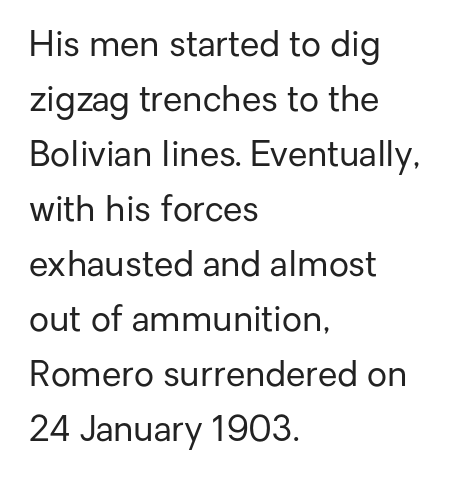
Is this a fixed-width face? No — the glyphs have proportional, varying widths. The ragged edge is on the right, which tells us the setting is flush left. This reads as an unemphasized weight, regular at the heaviest. The typeface chosen for these lines omits serifs.
